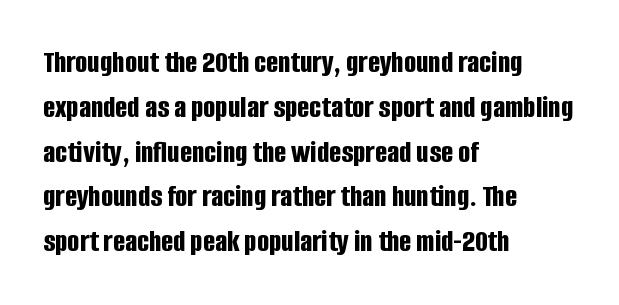
{"serif": "no", "italic": "no", "bold": "yes", "weight": "bold", "width": "condensed", "stroke_contrast": "low", "x_height": "large", "monospaced": "no", "underline": "no", "align": "left", "line_spacing": "normal", "line_spacing_ratio": 1.4, "letter_spacing": "normal", "letter_spacing_em": 0.0, "glyph_px": 32}
